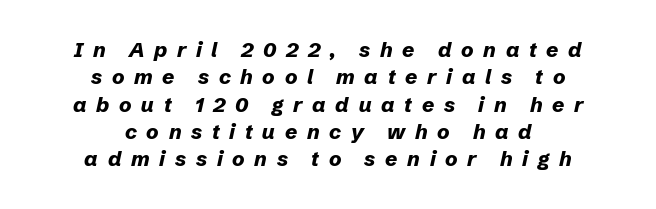
The image shows 21 px bold type, italic (leaning right); set centered, normal line spacing (1.3x), unusually wide letter spacing (+0.46 em), not underlined.
